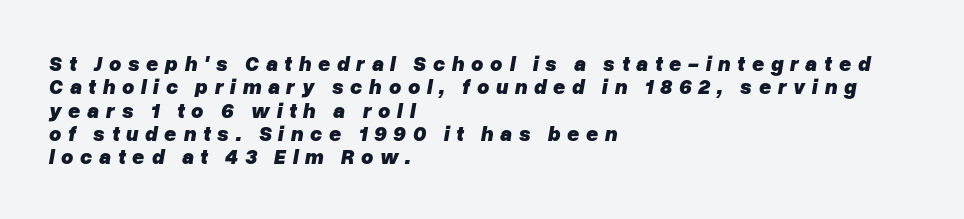
Q: Is the text bold? A: Yes.
Q: Is the text italic (slanted)? A: Yes, it leans right by about 10 degrees.
Q: Is the text underlined? A: No.
Q: How is the paragraph aligned? A: Left-aligned.
Q: Is the spacing between letters normal or unusually wide? A: Unusually wide.
Q: Is the spacing between lines tight, normal or loose? A: Tight.
